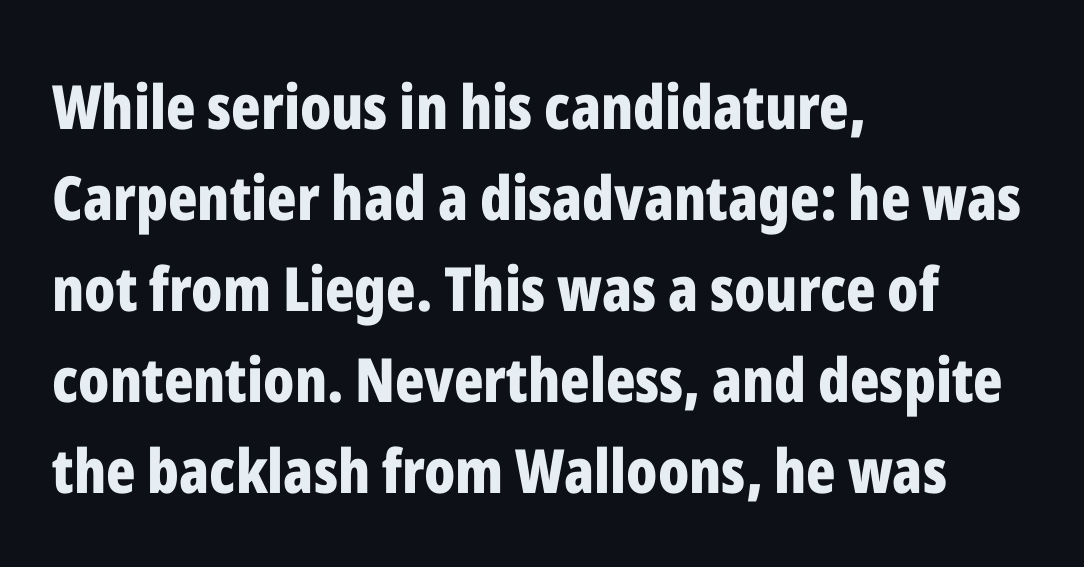
The image shows 61 px bold, condensed sans-serif type, upright; set left-aligned, normal line spacing (1.49x), normal letter spacing, not underlined; low stroke contrast and a medium x-height.
